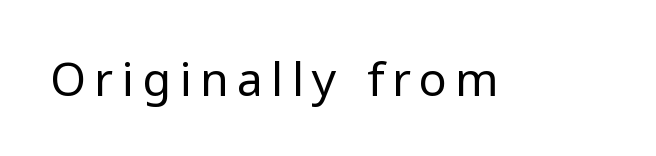
The image shows 47 px regular-weight sans-serif type, upright; set not underlined; low stroke contrast and a medium x-height.
